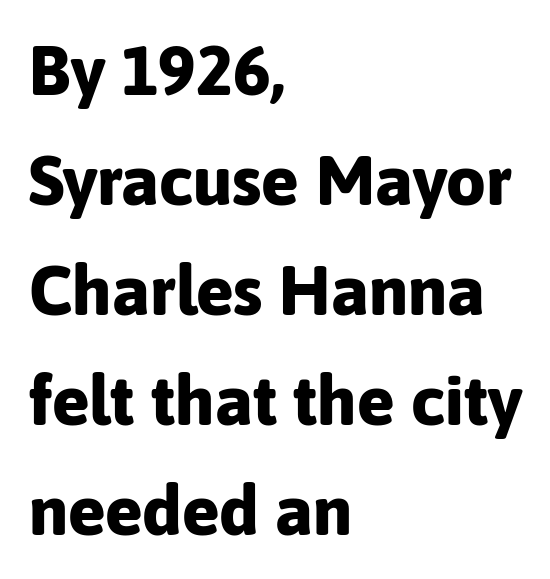
The image shows 70 px bold sans-serif type, upright; set left-aligned, normal line spacing (1.57x), normal letter spacing, not underlined; low stroke contrast and a medium x-height.
